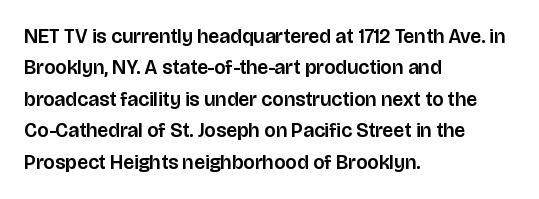
Q: Is the text italic (slanted)? A: No, it is upright.
Q: Is the text underlined? A: No.
Q: How is the paragraph aligned? A: Left-aligned.
Q: Is the spacing between letters normal or unusually wide? A: Normal.
Q: Is the spacing between lines tight, normal or loose? A: Normal.
